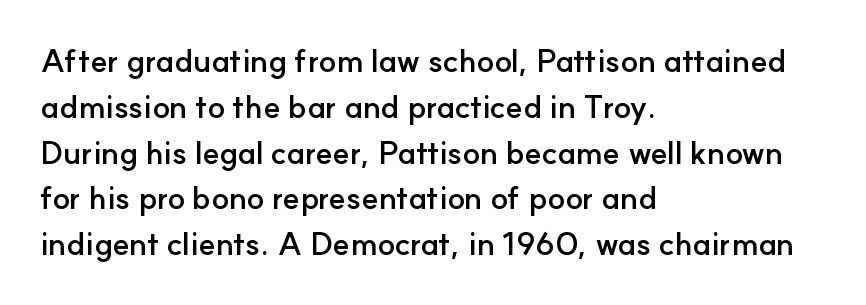
You could call the tracking neutral — neither tight nor loose. Think of a printed novel: that variable character pitch is what you see here. A normal amount of white space separates one row of letters from the next. The typesetting leans heavy: a genuine bold. Unmarked baselines from the first word to the last. The passage shown is typeset with a sans-serif family.
